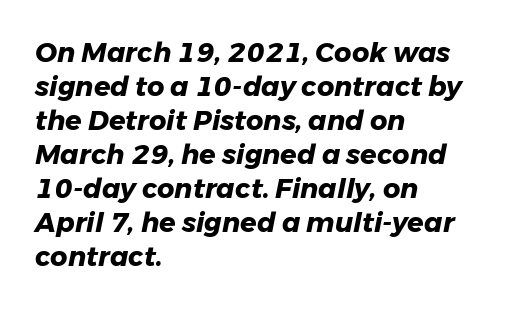
The image shows 27 px bold type, italic (leaning right); set left-aligned, normal line spacing (1.26x), normal letter spacing, not underlined.
